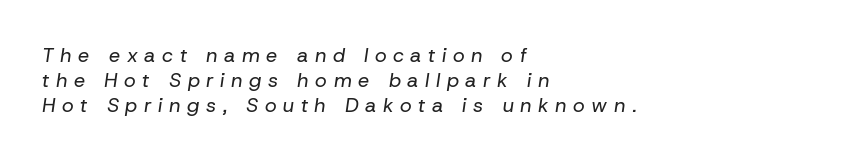
{"italic": "yes", "lean": "right", "slant_degrees": 8, "bold": "no", "underline": "no", "align": "left", "line_spacing": "normal", "line_spacing_ratio": 1.26, "letter_spacing": "wide", "letter_spacing_em": 0.33, "glyph_px": 20}
